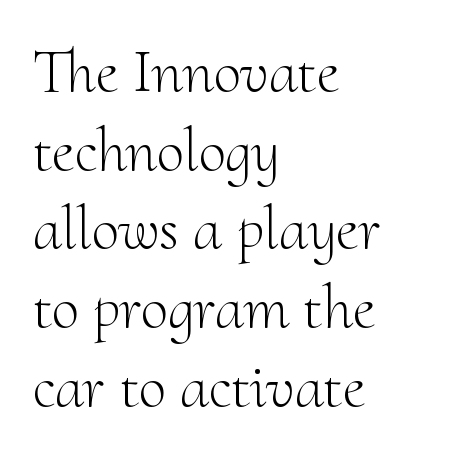
Lines of text with bare space underneath. Every character sits straight up, as roman type does. The weight tops out at a normal text grade. The letters carry serifs — small finishing strokes at the ends of their stems.
